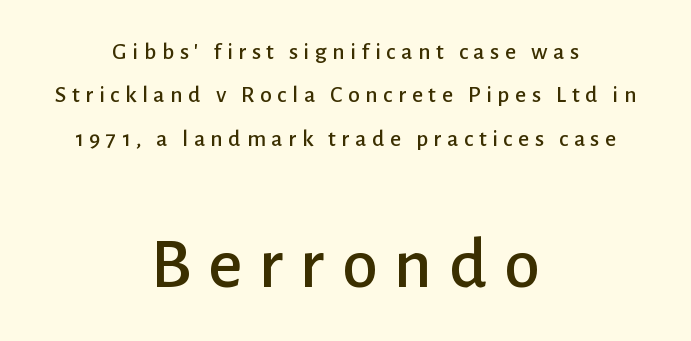
Loose tracking; the words dissolve into strings of separated letters. Nope, no serifs anywhere on these letters. Notice how the passage keeps no hard edge, just a central spine. Do the characters align in a grid? No, the font is proportional. The font's upright variant was chosen for this text.
